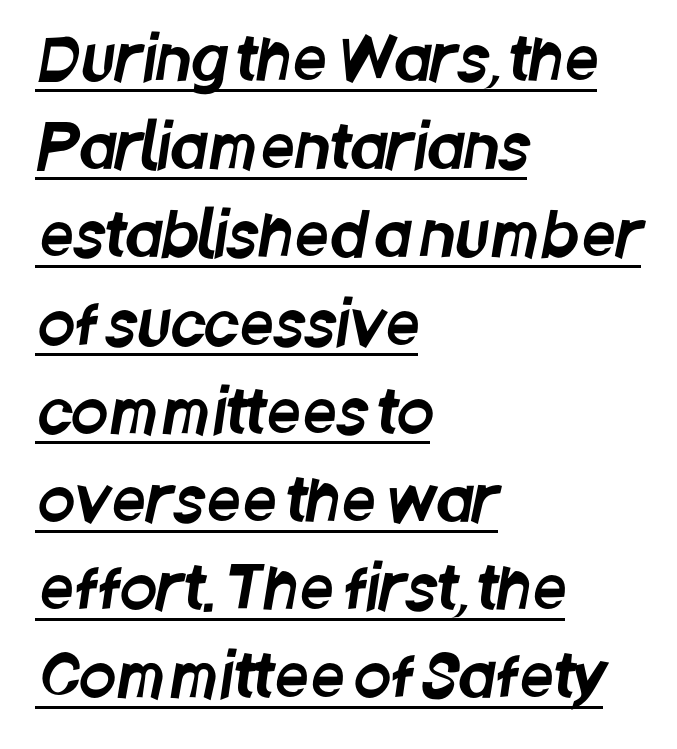
The image shows 60 px condensed sans-serif type; set left-aligned, normal line spacing (1.47x), normal letter spacing, underlined; low stroke contrast and a large x-height.
